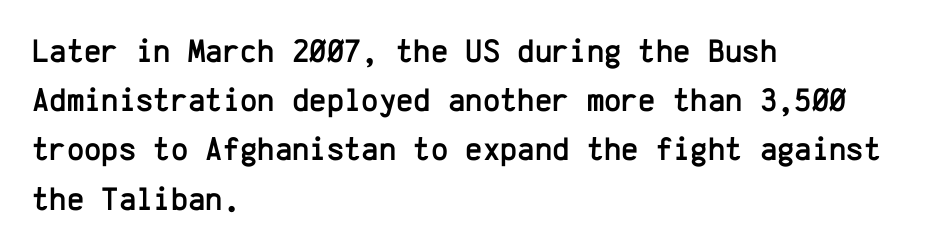
{"serif": "no", "italic": "no", "width": "normal", "stroke_contrast": "low", "x_height": "medium", "monospaced": "yes", "underline": "no", "align": "left", "line_spacing": "normal", "line_spacing_ratio": 1.49, "letter_spacing": "normal", "letter_spacing_em": 0.0, "glyph_px": 33}
